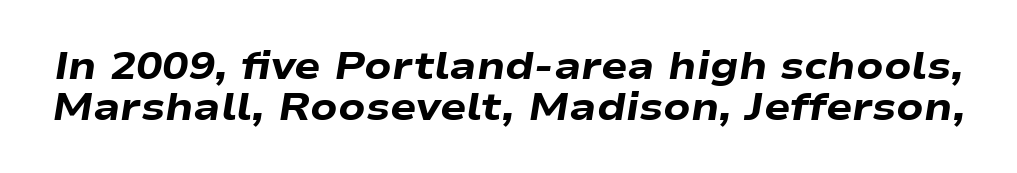
{"italic": "yes", "lean": "right", "slant_degrees": 9, "bold": "yes", "weight": "heavy", "width": "wide", "stroke_contrast": "low", "x_height": "medium", "monospaced": "no", "underline": "no", "line_spacing": "tight", "line_spacing_ratio": 1.04, "letter_spacing": "normal", "letter_spacing_em": 0.0, "glyph_px": 39}
